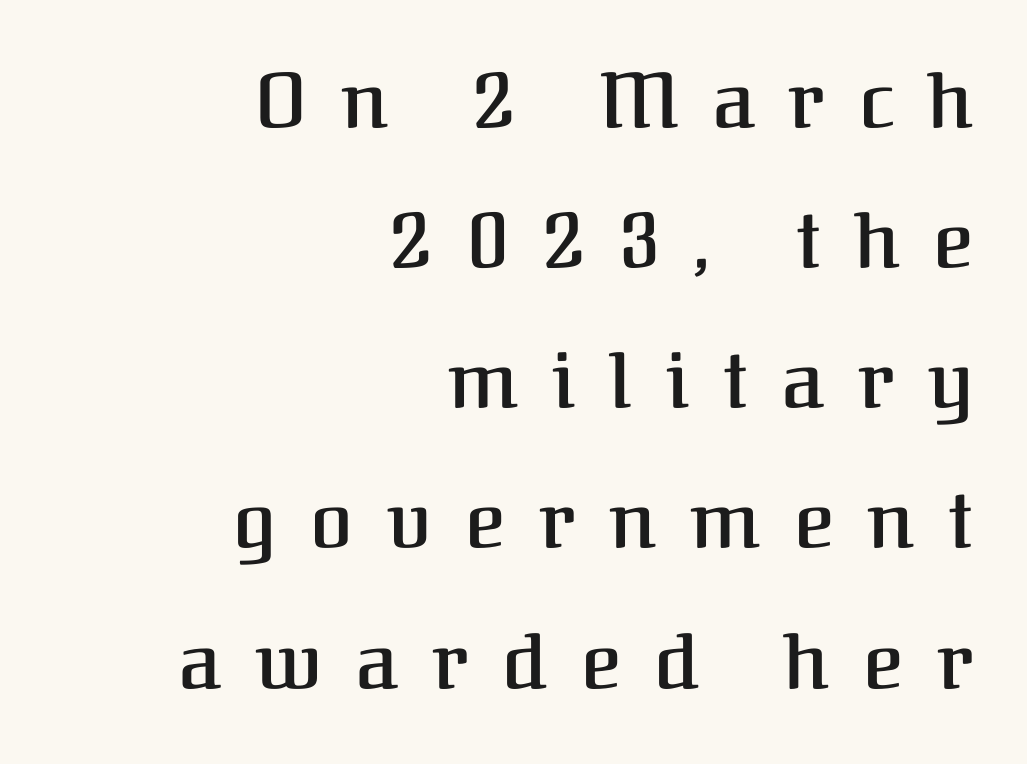
Q: Is the text bold? A: Semi-bold.
Q: Is the text italic (slanted)? A: No, it is upright.
Q: Is the typeface a serif or a sans-serif typeface? A: Serif.
Q: Is the text underlined? A: No.
Q: How is the paragraph aligned? A: Right-aligned.
Q: Is the spacing between letters normal or unusually wide? A: Unusually wide.
Q: Width (condensed, normal, or wide)? A: Normal.
Q: Stroke contrast? A: Medium.
Q: x-height? A: Medium.
Q: Monospaced? A: No.
